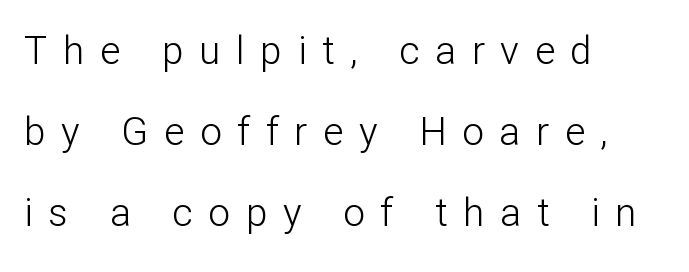
The image shows 39 px light sans-serif type, upright; set left-aligned, loose line spacing (2.08x), unusually wide letter spacing (+0.4 em), not underlined; low stroke contrast and a medium x-height.
